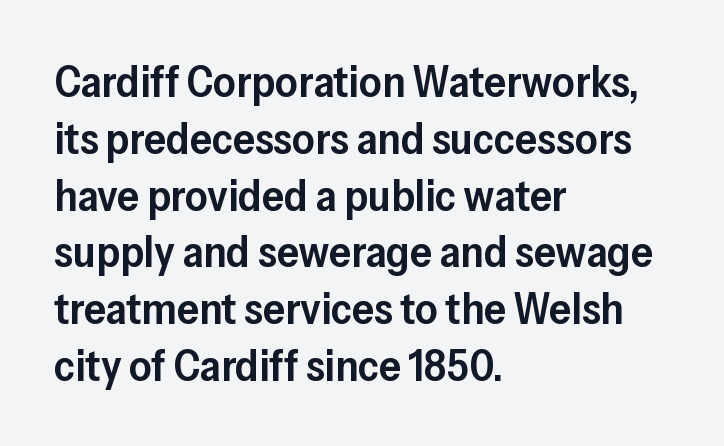
{"serif": "no", "italic": "no", "bold": "semi", "weight": "semibold", "width": "normal", "stroke_contrast": "low", "x_height": "medium", "monospaced": "no", "underline": "no", "align": "left", "line_spacing": "normal", "line_spacing_ratio": 1.29, "letter_spacing": "normal", "letter_spacing_em": 0.0, "glyph_px": 44}
